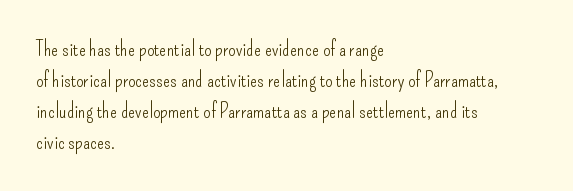
Q: Is the text bold? A: No.
Q: Is the text italic (slanted)? A: No, it is upright.
Q: Is the text underlined? A: No.
Q: How is the paragraph aligned? A: Left-aligned.
Q: Is the spacing between letters normal or unusually wide? A: Normal.
Q: Is the spacing between lines tight, normal or loose? A: Normal.
